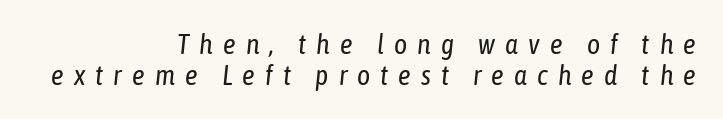
Q: Is the text bold? A: No.
Q: Is the text italic (slanted)? A: Yes, it leans right by about 6 degrees.
Q: Is the text underlined? A: No.
Q: How is the paragraph aligned? A: Right-aligned.
Q: Is the spacing between letters normal or unusually wide? A: Unusually wide.
Q: Is the spacing between lines tight, normal or loose? A: Tight.
Q: Width (condensed, normal, or wide)? A: Condensed.
Q: Stroke contrast? A: Low.
Q: x-height? A: Medium.
Q: Monospaced? A: No.
